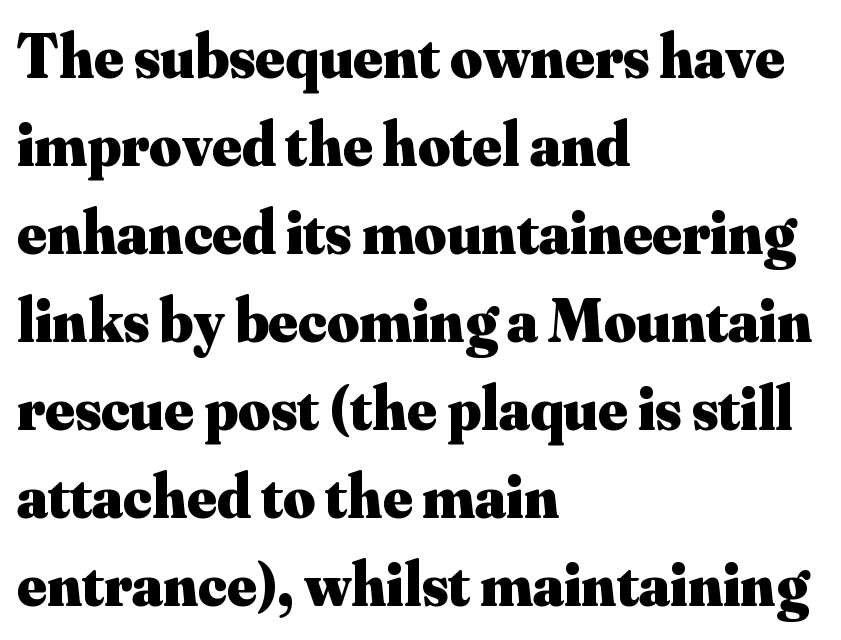
{"serif": "yes", "italic": "no", "bold": "yes", "weight": "heavy", "width": "normal", "stroke_contrast": "medium", "x_height": "small", "monospaced": "no", "underline": "no", "align": "left", "line_spacing": "normal", "line_spacing_ratio": 1.42, "letter_spacing": "normal", "letter_spacing_em": 0.0, "glyph_px": 62}
